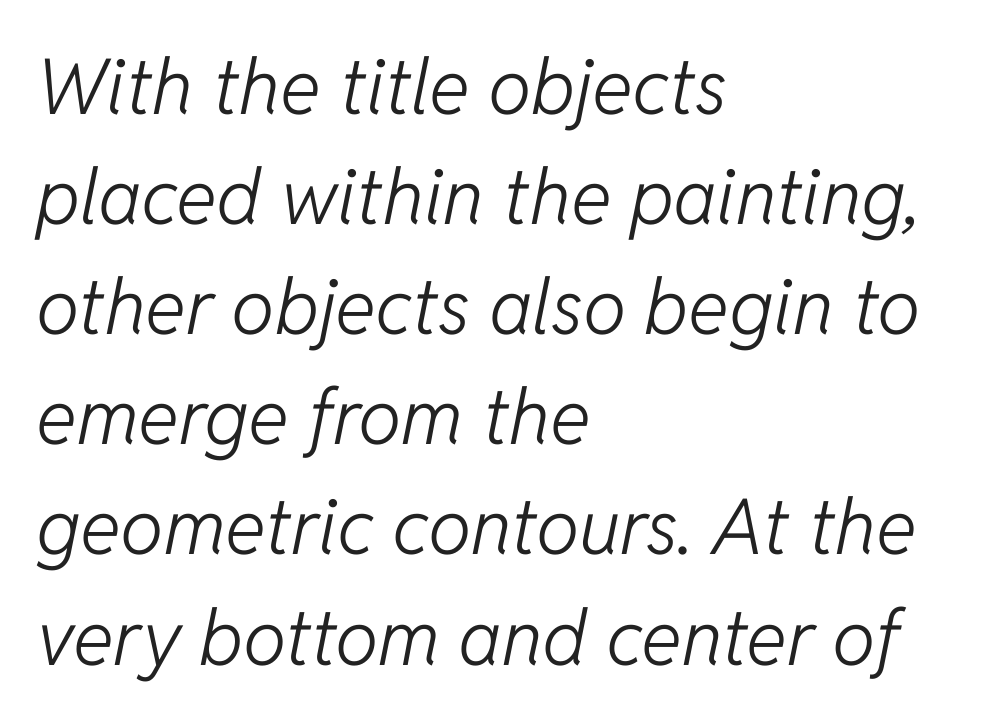
The image shows 77 px light type, italic (leaning right); set left-aligned, normal line spacing (1.43x), normal letter spacing, not underlined; low stroke contrast and a medium x-height.
